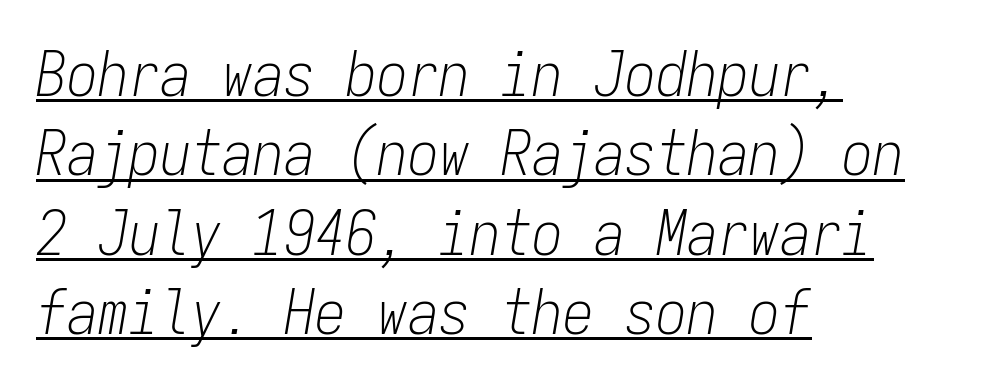
The image shows 62 px light, condensed type, italic (leaning right), monospaced; set left-aligned, normal line spacing (1.28x), normal letter spacing, underlined; low stroke contrast and a medium x-height.
